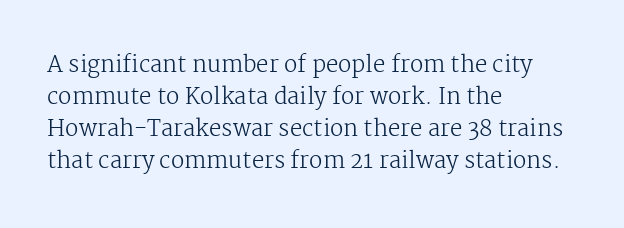
Q: Is the text bold? A: No.
Q: Is the text italic (slanted)? A: No, it is upright.
Q: Is the text underlined? A: No.
Q: How is the paragraph aligned? A: Left-aligned.
Q: Is the spacing between letters normal or unusually wide? A: Normal.
Q: Is the spacing between lines tight, normal or loose? A: Normal.
